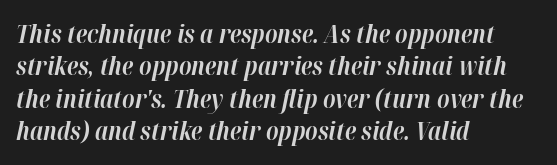
Q: Is the text bold? A: Yes.
Q: Is the text italic (slanted)? A: Yes, it leans right by about 12 degrees.
Q: Is the text underlined? A: No.
Q: How is the paragraph aligned? A: Left-aligned.
Q: Is the spacing between letters normal or unusually wide? A: Normal.
Q: Is the spacing between lines tight, normal or loose? A: Normal.
